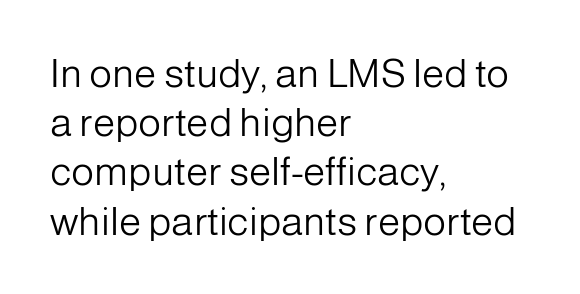
Inter-character spacing is left at the font's built-in metrics. Do the characters align in a grid? No, the font is proportional. The font's upright variant was chosen for this text. A bare baseline throughout the passage. Bold? No — there's no thickening of the strokes. The typeface chosen for these lines omits serifs.
